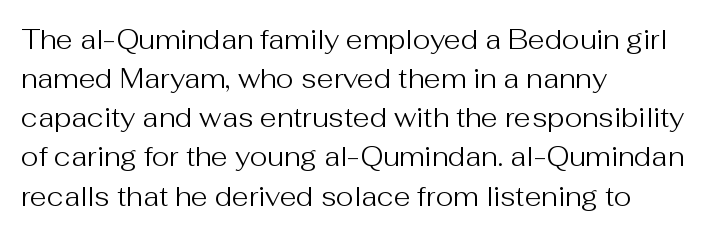
Q: Is the text bold? A: No.
Q: Is the text italic (slanted)? A: No, it is upright.
Q: Is the text underlined? A: No.
Q: How is the paragraph aligned? A: Left-aligned.
Q: Is the spacing between letters normal or unusually wide? A: Normal.
Q: Is the spacing between lines tight, normal or loose? A: Normal.
